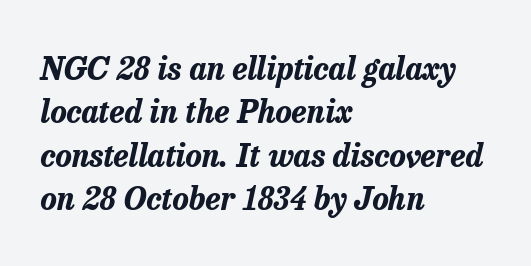
Quick note: interline space is typical. Looks like regular typesetting: each glyph gets only the width it needs. This is heavy type, rendered in bold. The baseline area is clear. It's the slanting kind of type.
